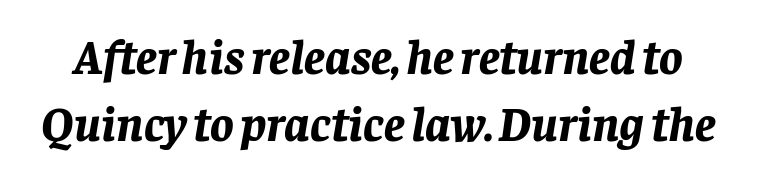
{"italic": "yes", "lean": "right", "slant_degrees": 8, "bold": "yes", "weight": "bold", "width": "normal", "stroke_contrast": "low", "x_height": "large", "monospaced": "no", "underline": "no", "line_spacing": "normal", "line_spacing_ratio": 1.37, "letter_spacing": "normal", "letter_spacing_em": 0.0, "glyph_px": 49}
